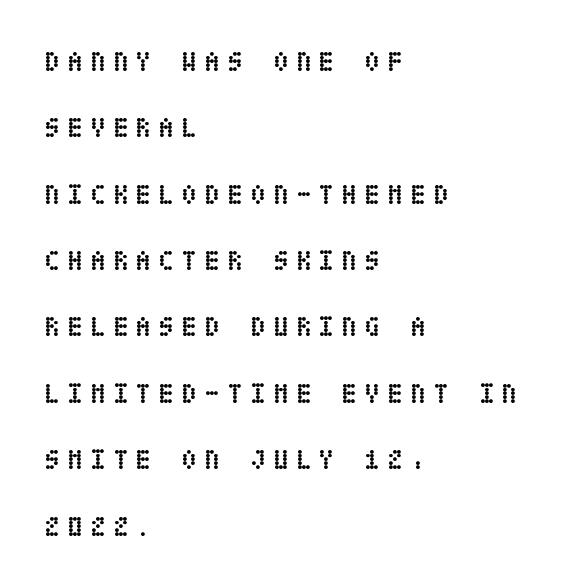
{"italic": "no", "bold": "yes", "weight": "semibold", "width": "condensed", "stroke_contrast": "low", "x_height": "large", "underline": "no", "align": "left", "line_spacing": "loose", "line_spacing_ratio": 2.37, "letter_spacing": "wide", "letter_spacing_em": 0.27, "glyph_px": 28}
